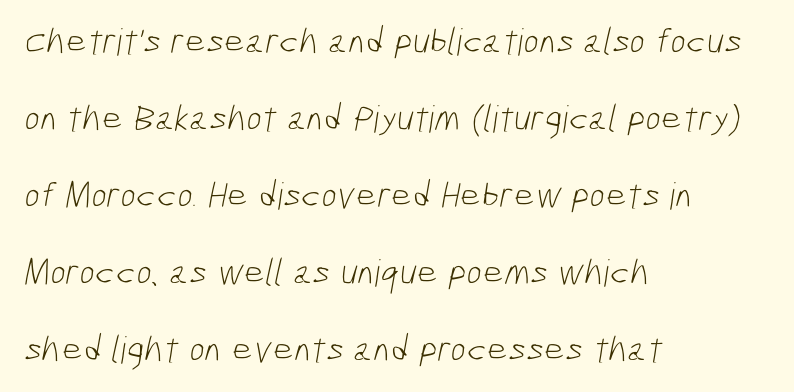
Q: Is the text bold? A: No.
Q: Is the typeface a serif or a sans-serif typeface? A: Sans-serif.
Q: Is the text underlined? A: No.
Q: How is the paragraph aligned? A: Left-aligned.
Q: Is the spacing between letters normal or unusually wide? A: Normal.
Q: Is the spacing between lines tight, normal or loose? A: Loose.
Q: Width (condensed, normal, or wide)? A: Condensed.
Q: Stroke contrast? A: Low.
Q: x-height? A: Medium.
Q: Monospaced? A: No.
